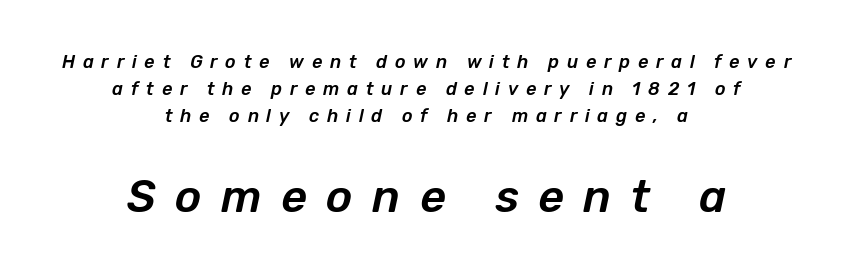
The image shows 45 px text type, italic (leaning right); set centered, normal line spacing (1.51x), unusually wide letter spacing (+0.43 em), not underlined; the second (bottom) block is 2.5x larger; low stroke contrast and a medium x-height.
